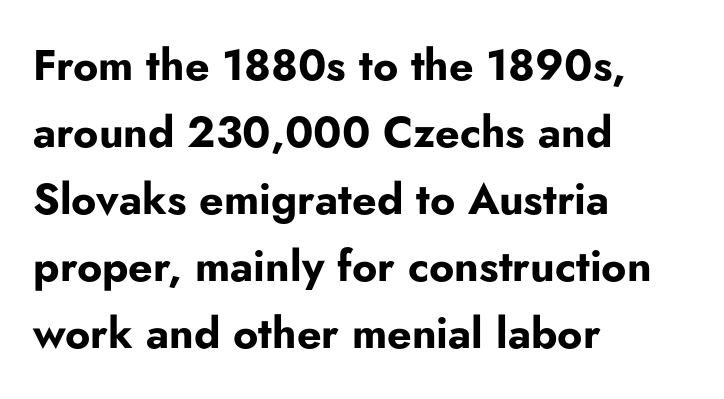
{"serif": "no", "italic": "no", "bold": "yes", "weight": "bold", "width": "normal", "stroke_contrast": "low", "x_height": "small", "monospaced": "no", "underline": "no", "align": "left", "line_spacing": "normal", "line_spacing_ratio": 1.56, "letter_spacing": "normal", "letter_spacing_em": 0.0, "glyph_px": 43}
